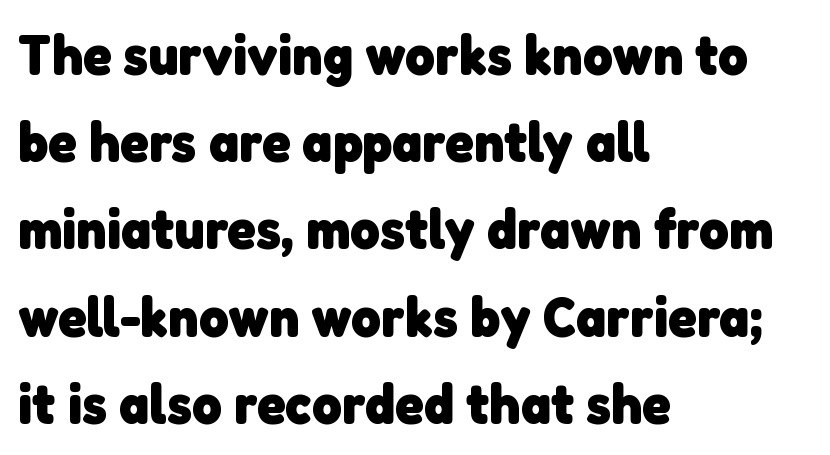
The image shows 57 px heavy sans-serif type; set left-aligned, normal line spacing (1.53x), normal letter spacing, not underlined; low stroke contrast and a medium x-height.
